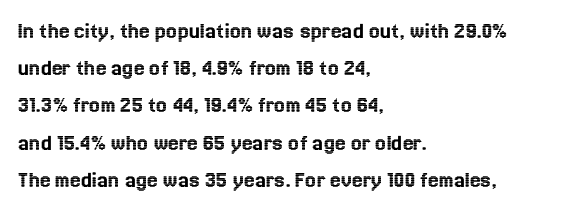
Interline gaps are of average width in this sample. The letters stand upright; this is a roman face. The face used here is rendered with its standard letterfit. Leftover space on each line is placed entirely after the last word. Beneath every word, the page is bare.
